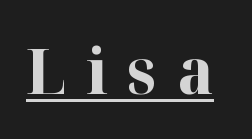
The sample has been set heavy, in full bold. You could only call the tracking loose — the letters float apart. Like a heading marked for emphasis, these lines bear an underscore. This sample uses an upright cut, with every glyph sitting square on the baseline. Proportional: the letters do not fall into vertical columns. These lines are composed in type with serifs.
